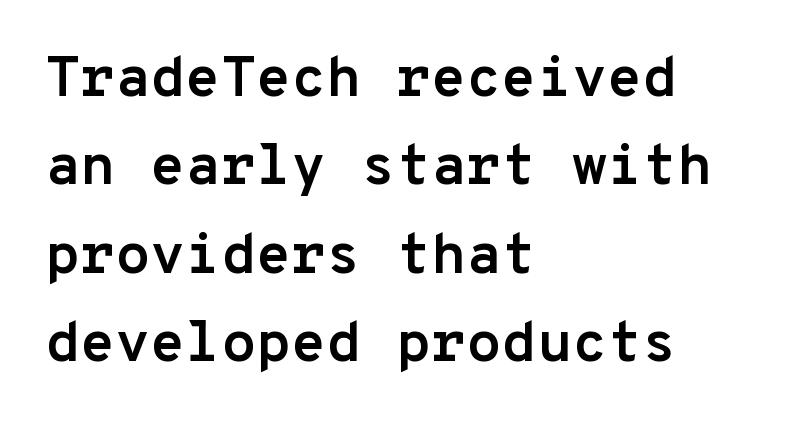
The image shows 57 px semibold sans-serif type, upright, monospaced; set left-aligned, normal line spacing (1.55x), normal letter spacing, not underlined; low stroke contrast and a medium x-height.
